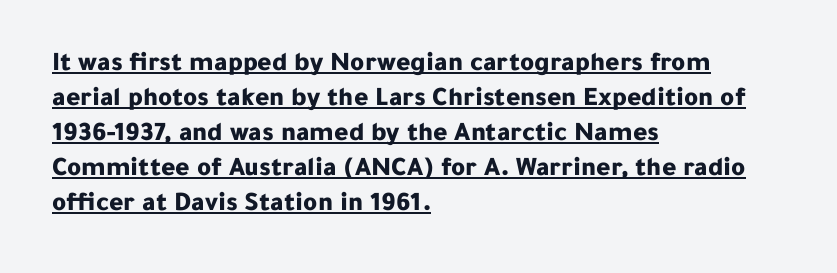
Q: Is the text bold? A: Yes.
Q: Is the text italic (slanted)? A: No, it is upright.
Q: Is the text underlined? A: Yes.
Q: How is the paragraph aligned? A: Left-aligned.
Q: Is the spacing between letters normal or unusually wide? A: Normal.
Q: Is the spacing between lines tight, normal or loose? A: Normal.
